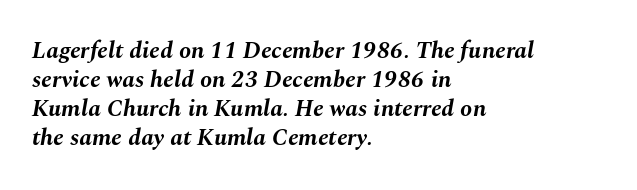
Q: Is the text bold? A: Yes.
Q: Is the text italic (slanted)? A: Yes, it leans right by about 10 degrees.
Q: Is the text underlined? A: No.
Q: How is the paragraph aligned? A: Left-aligned.
Q: Is the spacing between letters normal or unusually wide? A: Normal.
